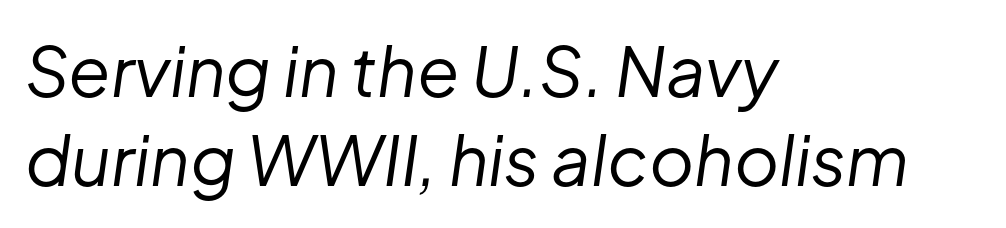
Vertically, the passage feels balanced, rows spaced as you'd expect. When letters slant like this, we call the style italic. The letters sit at their default tracking, neither squeezed nor spread. Caption: face not bold, strokes unweighted. All the whitespace from short lines collects on the right.
